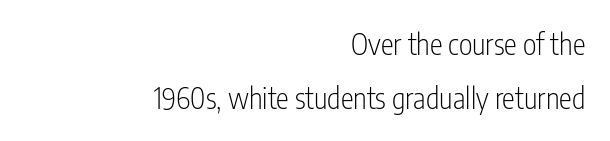
On a weight scale, this lands at 450 or below. Style check: upright. Underlining? Definitely not there. Words appear dense and cohesive because spacing is normal. A typesetter would call this proportional, since set widths differ per character. This is sans-serif lettering, the kind often seen on screens and signage.
